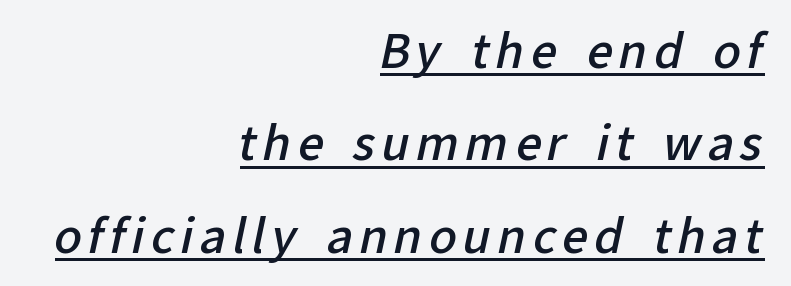
{"serif": "no", "bold": "semi", "weight": "semibold", "width": "normal", "stroke_contrast": "low", "x_height": "medium", "monospaced": "no", "underline": "yes", "align": "right", "line_spacing": "loose", "line_spacing_ratio": 2.01, "glyph_px": 46}
